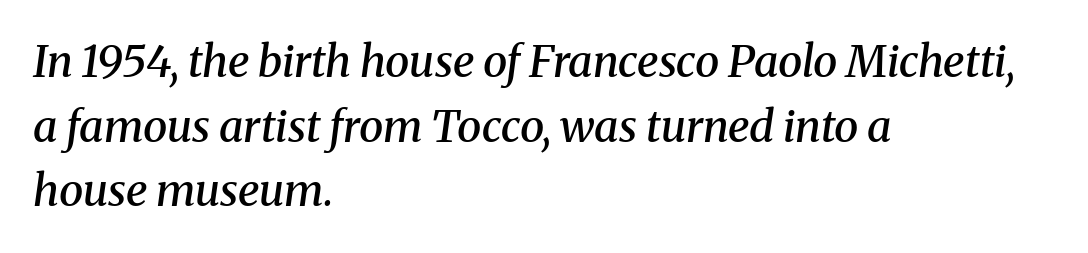
The image shows 44 px semibold serif type, italic (leaning right); set left-aligned, normal line spacing (1.47x), normal letter spacing, not underlined; medium stroke contrast and a medium x-height.
